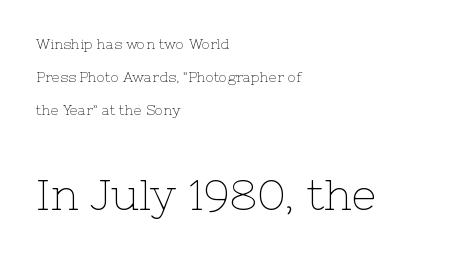
Q: Is the text bold? A: No.
Q: Is the text italic (slanted)? A: No, it is upright.
Q: Is the typeface a serif or a sans-serif typeface? A: Serif.
Q: Is the text underlined? A: No.
Q: How is the paragraph aligned? A: Left-aligned.
Q: Is the spacing between letters normal or unusually wide? A: Normal.
Q: Is the spacing between lines tight, normal or loose? A: Loose.
Q: Which block of text is set in a larger size, the first (top) or the second (bottom)? A: The second (bottom) one.
Q: Width (condensed, normal, or wide)? A: Normal.
Q: Stroke contrast? A: Low.
Q: x-height? A: Medium.
Q: Monospaced? A: No.
